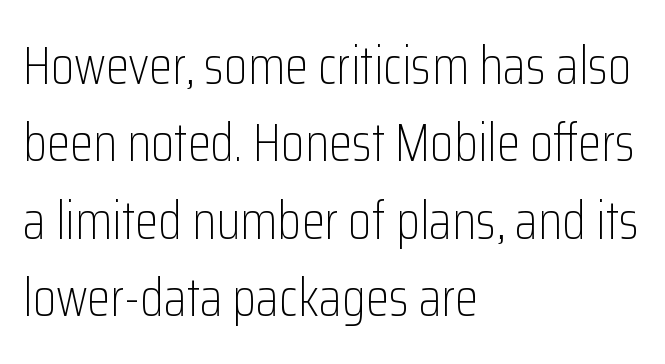
When letters stand straight like this, we call the style roman or upright. The face used here is proportionally spaced, like ordinary book or web type. Nobody drew a line under any word here. The letters look calm and open, with moderate or lighter stems.
